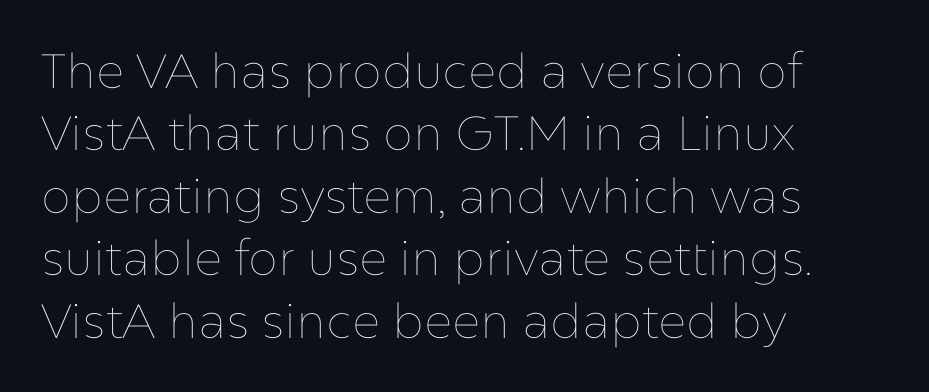
{"italic": "no", "bold": "no", "weight": "thin", "width": "normal", "stroke_contrast": "low", "x_height": "medium", "monospaced": "no", "underline": "no", "align": "left", "line_spacing": "normal", "line_spacing_ratio": 1.3, "letter_spacing": "normal", "letter_spacing_em": 0.0, "glyph_px": 48}
